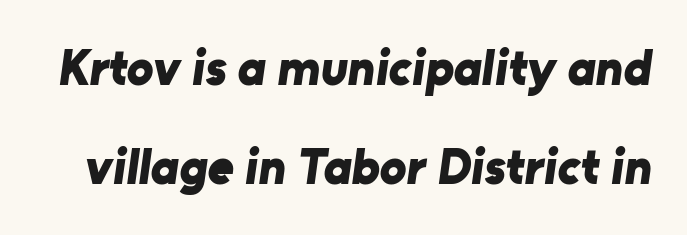
The image shows 50 px bold sans-serif type; set loose line spacing (1.99x), normal letter spacing, not underlined; low stroke contrast and a medium x-height.
